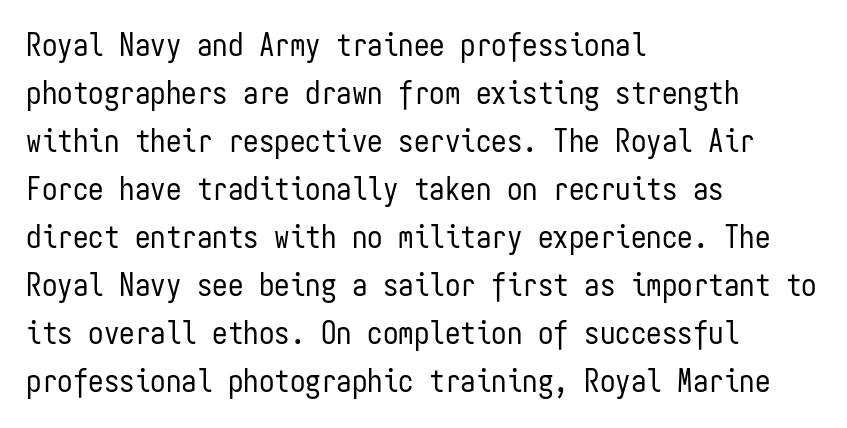
The line texture is even and compact thanks to regular tracking. The letterforms sit at book weight or below. Words float on clear page, feet unadorned. Is this a fixed-width face? Yes — each glyph sits in an identical cell. The type family on display is of the sans-serif kind. Reading down the column, the eye jumps a familiar distance to each next line.
